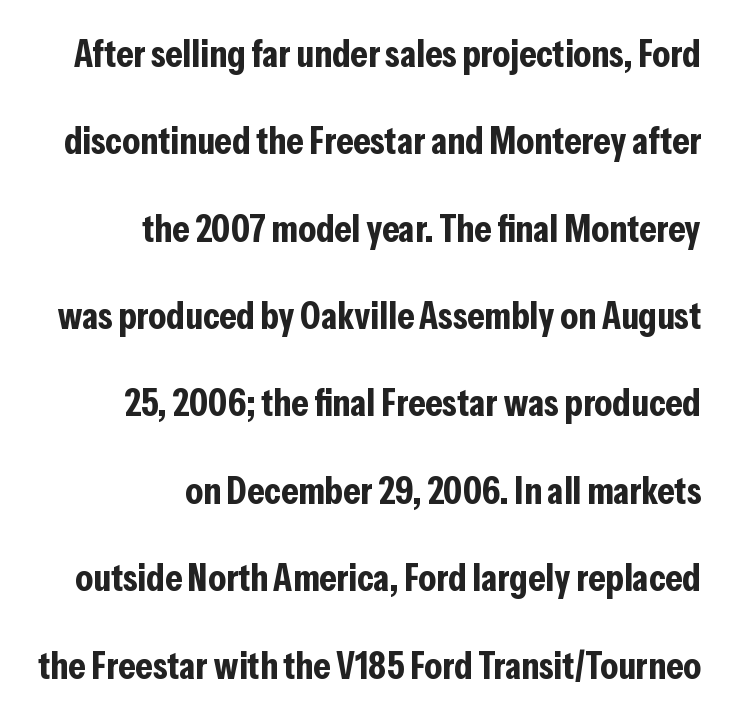
{"serif": "no", "italic": "no", "bold": "yes", "weight": "bold", "width": "condensed", "stroke_contrast": "low", "x_height": "medium", "monospaced": "no", "underline": "no", "align": "right", "line_spacing": "loose", "line_spacing_ratio": 2.24, "letter_spacing": "normal", "letter_spacing_em": 0.0, "glyph_px": 39}
